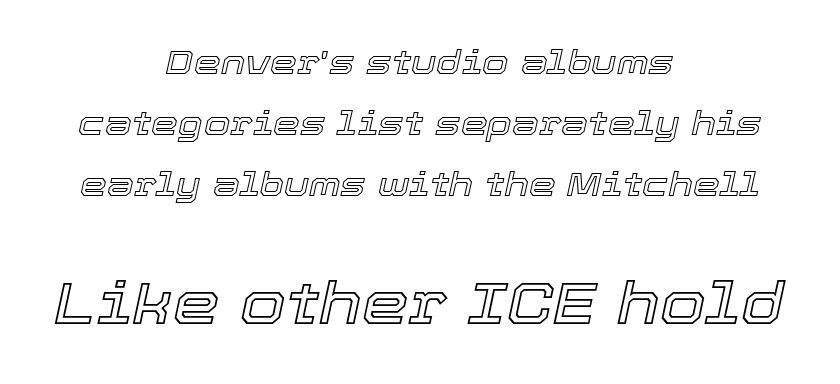
The image shows 59 px text type, italic (leaning right); set centered, line spacing 1.8x, normal letter spacing, not underlined; the second (bottom) block is 1.74x larger; a medium x-height.
